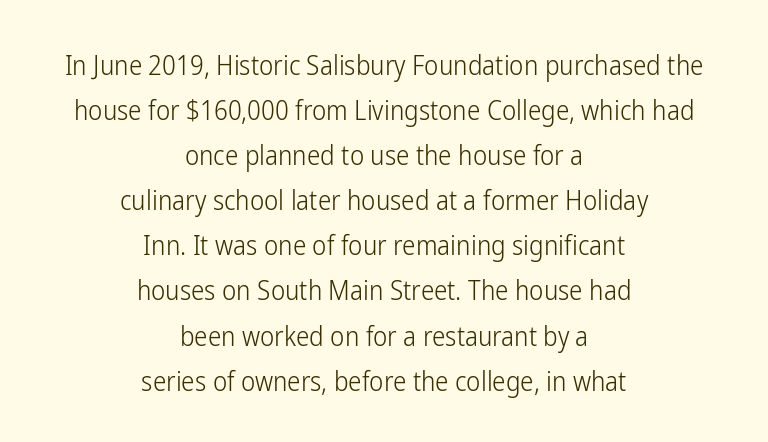
The image shows 27 px text type, upright; set centered, normal line spacing (1.67x), normal letter spacing, not underlined.
